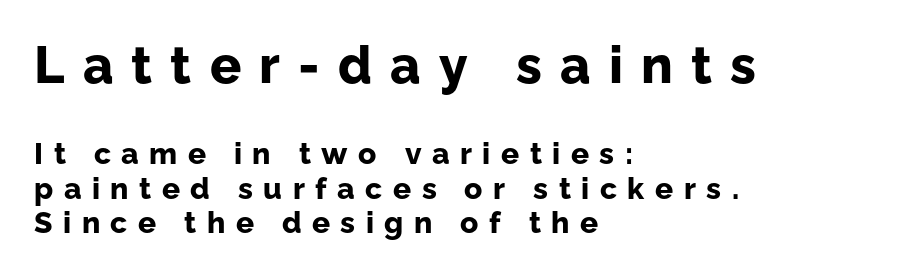
Q: Is the text bold? A: Yes.
Q: Is the text italic (slanted)? A: No, it is upright.
Q: Is the typeface a serif or a sans-serif typeface? A: Sans-serif.
Q: Is the text underlined? A: No.
Q: How is the paragraph aligned? A: Left-aligned.
Q: Is the spacing between letters normal or unusually wide? A: Unusually wide.
Q: Is the spacing between lines tight, normal or loose? A: Tight.
Q: Which block of text is set in a larger size, the first (top) or the second (bottom)? A: The first (top) one.
Q: Width (condensed, normal, or wide)? A: Normal.
Q: Stroke contrast? A: Low.
Q: x-height? A: Medium.
Q: Monospaced? A: No.
